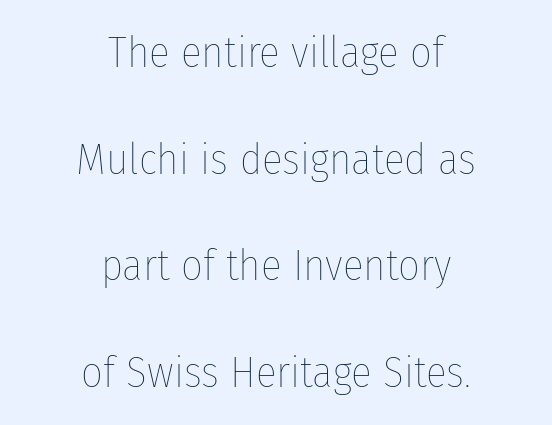
The image shows 43 px thin, condensed type, upright; set centered, loose line spacing (2.48x), normal letter spacing, not underlined; low stroke contrast and a medium x-height.
